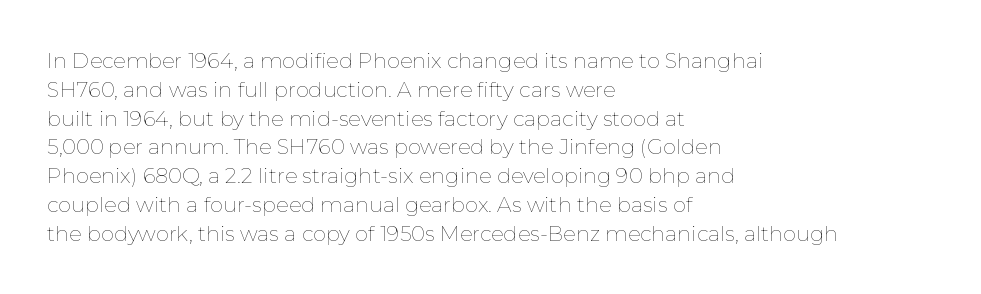
Each new line begins a customary step beneath the previous one. Stems here are at most as thick as an everyday book face. Words appear dense and cohesive because spacing is normal. Descenders hang freely into open space. The axis of the letterforms is exactly vertical.
